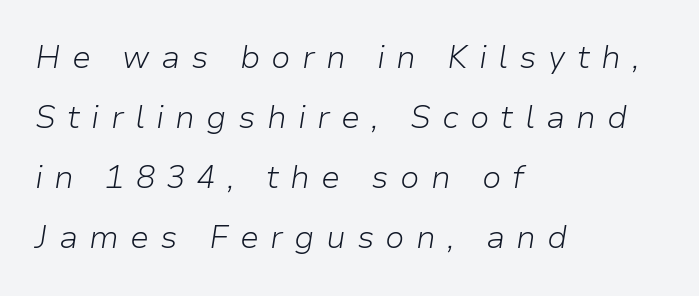
Beneath every word, the page is bare. Which margin do the lines hug? The left one — the right edge is uneven. The text carries the slant typical of an italic or oblique font. These lines are rendered in a variable-pitch font. Compared with typical body copy, the letter spacing here is much looser. No heavy texture on the line: the type isn't bold.
